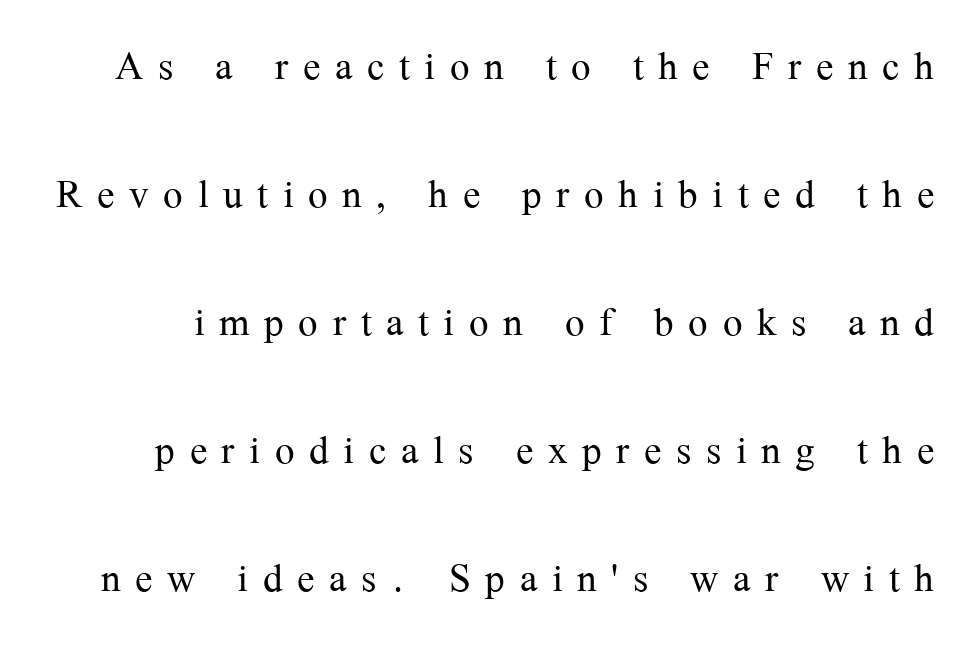
Q: Is the text bold? A: No.
Q: Is the text italic (slanted)? A: No, it is upright.
Q: Is the typeface a serif or a sans-serif typeface? A: Serif.
Q: Is the text underlined? A: No.
Q: Is the spacing between letters normal or unusually wide? A: Unusually wide.
Q: Is the spacing between lines tight, normal or loose? A: Loose.
Q: Width (condensed, normal, or wide)? A: Normal.
Q: Stroke contrast? A: Medium.
Q: x-height? A: Medium.
Q: Monospaced? A: No.
